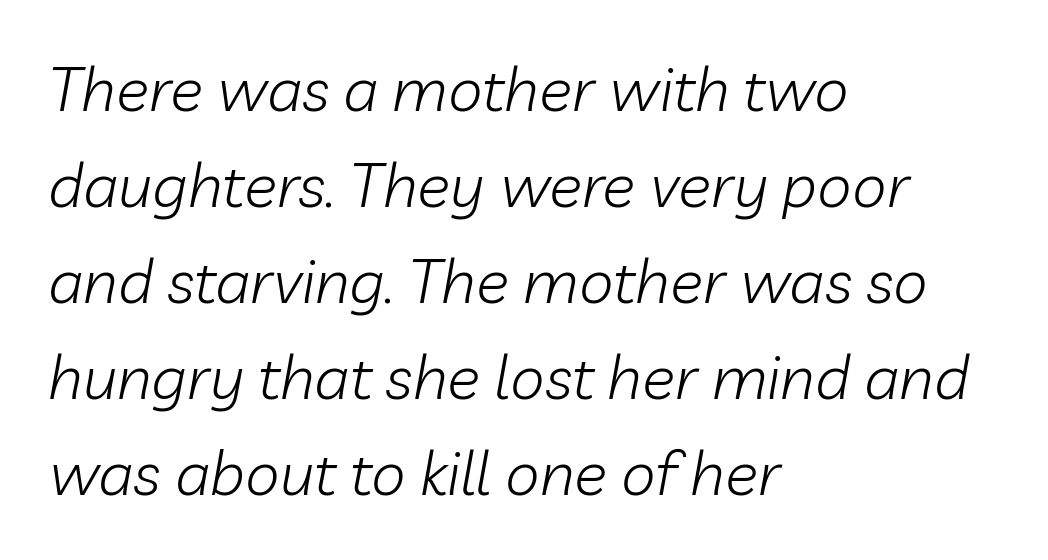
{"italic": "yes", "lean": "right", "slant_degrees": 10, "bold": "no", "weight": "light", "width": "normal", "stroke_contrast": "low", "x_height": "medium", "monospaced": "no", "underline": "no", "align": "left", "line_spacing": "normal", "line_spacing_ratio": 1.55, "letter_spacing": "normal", "letter_spacing_em": 0.0, "glyph_px": 62}
